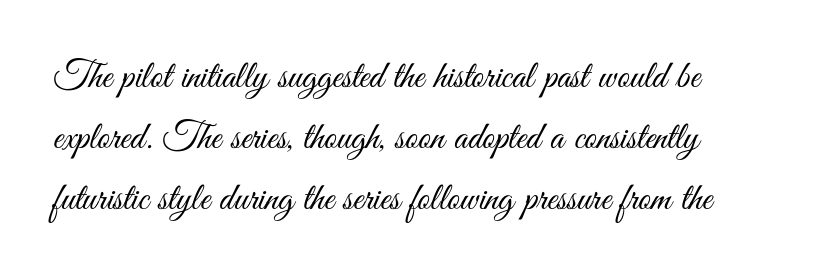
The image shows 39 px light, condensed sans-serif type; set left-aligned, normal line spacing (1.56x), normal letter spacing, not underlined; medium stroke contrast and a small x-height.
